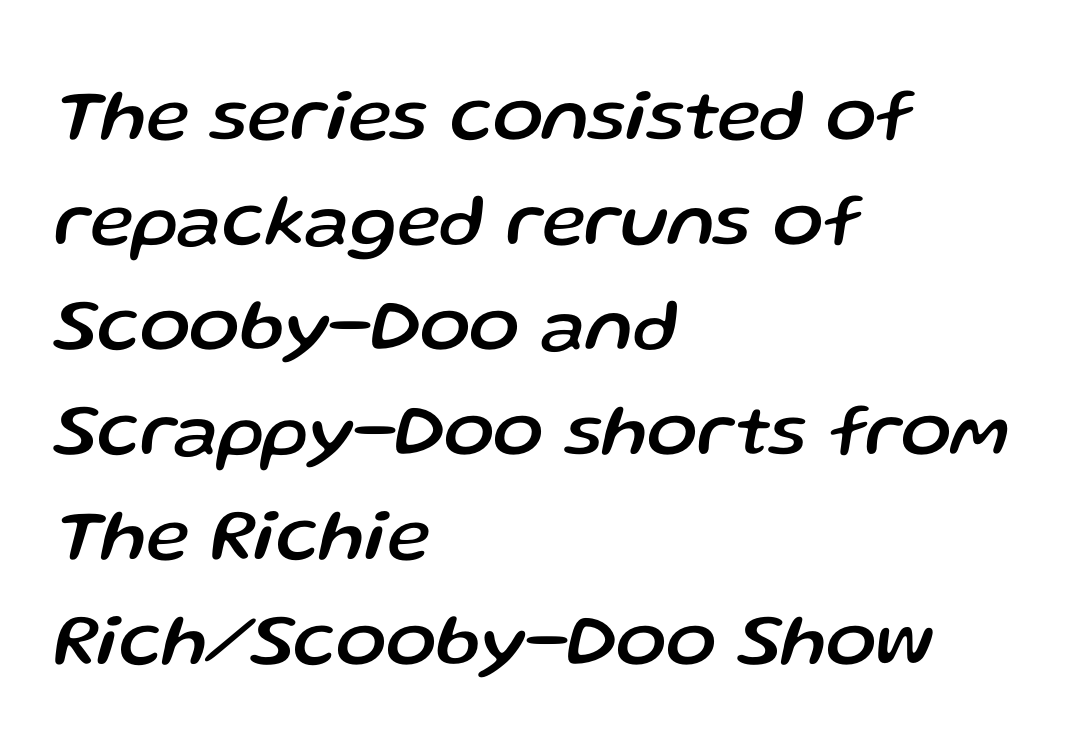
Q: Is the text italic (slanted)? A: Yes, it leans right by about 13 degrees.
Q: Is the text underlined? A: No.
Q: How is the paragraph aligned? A: Left-aligned.
Q: Is the spacing between letters normal or unusually wide? A: Normal.
Q: Is the spacing between lines tight, normal or loose? A: Normal.
Q: Width (condensed, normal, or wide)? A: Normal.
Q: Stroke contrast? A: Low.
Q: x-height? A: Medium.
Q: Monospaced? A: No.
